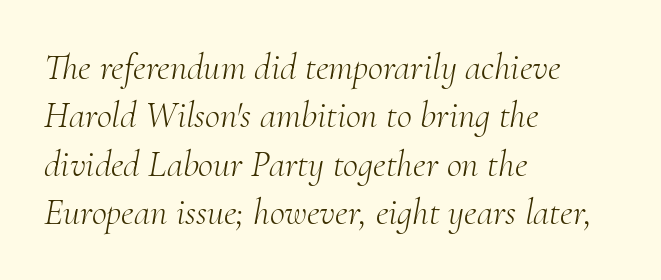
Q: Is the text bold? A: No.
Q: Is the text italic (slanted)? A: Yes, it leans right by about 10 degrees.
Q: Is the typeface a serif or a sans-serif typeface? A: Serif.
Q: Is the text underlined? A: No.
Q: How is the paragraph aligned? A: Left-aligned.
Q: Is the spacing between letters normal or unusually wide? A: Normal.
Q: Is the spacing between lines tight, normal or loose? A: Normal.
Q: Width (condensed, normal, or wide)? A: Normal.
Q: Stroke contrast? A: Medium.
Q: x-height? A: Small.
Q: Monospaced? A: No.
